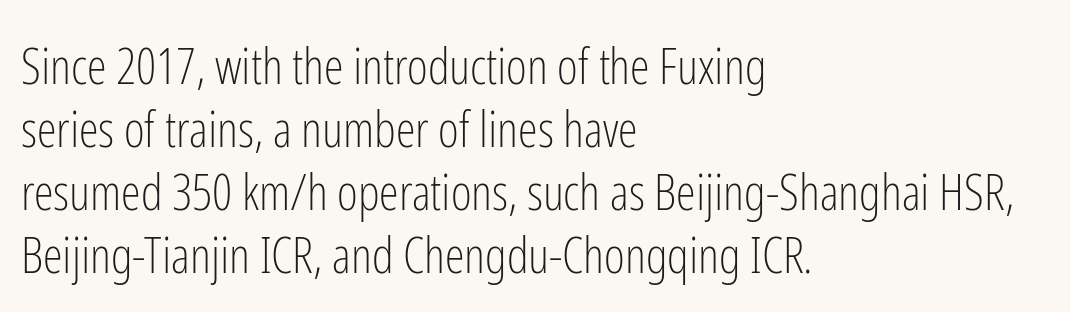
The image shows 50 px light, condensed sans-serif type, upright; set left-aligned, normal line spacing (1.26x), normal letter spacing, not underlined; low stroke contrast and a medium x-height.
